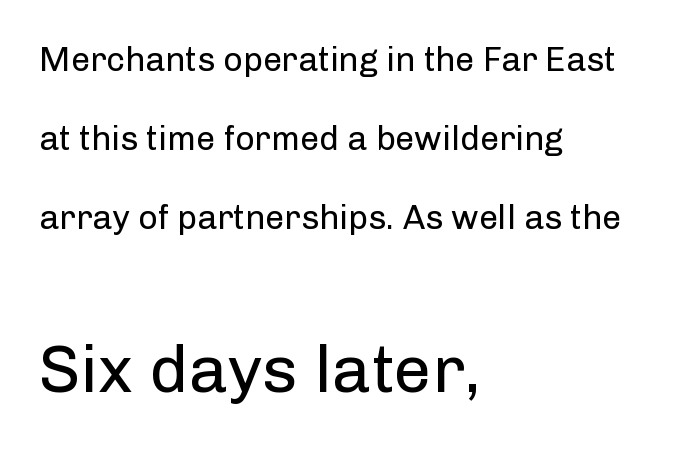
The image shows 67 px regular-weight sans-serif type, upright; set left-aligned, loose line spacing (2.32x), normal letter spacing, not underlined; the second (bottom) block is 1.97x larger; low stroke contrast and a medium x-height.
